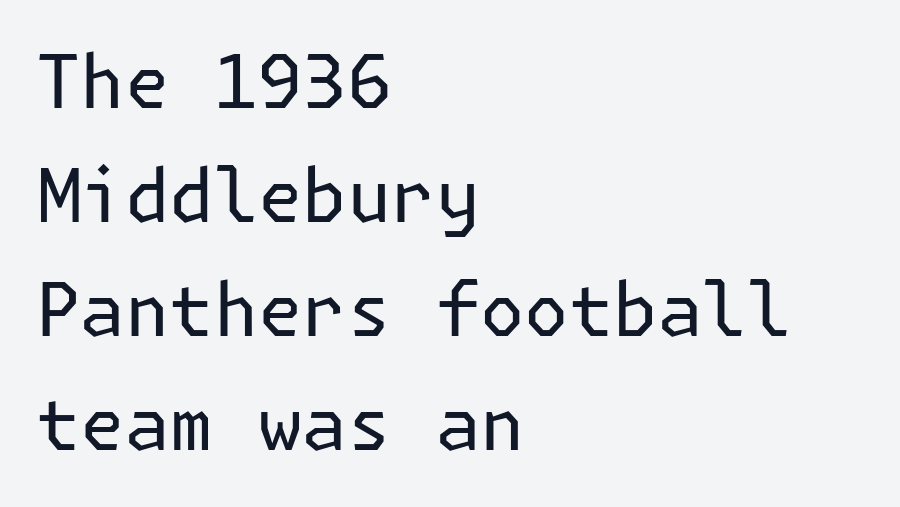
The image shows 74 px regular-weight sans-serif type, upright; set left-aligned, normal line spacing (1.54x), normal letter spacing, not underlined; low stroke contrast and a medium x-height.
